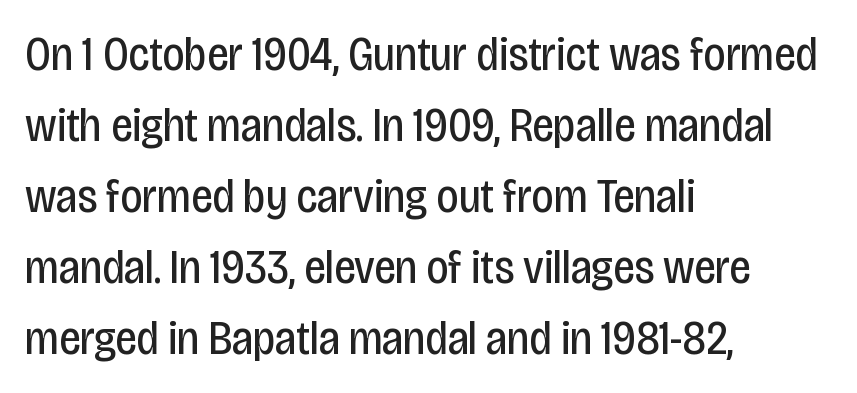
{"serif": "no", "italic": "no", "bold": "no", "weight": "regular", "width": "condensed", "stroke_contrast": "low", "x_height": "large", "monospaced": "no", "underline": "no", "align": "left", "line_spacing": "normal", "line_spacing_ratio": 1.48, "letter_spacing": "normal", "letter_spacing_em": 0.0, "glyph_px": 48}
